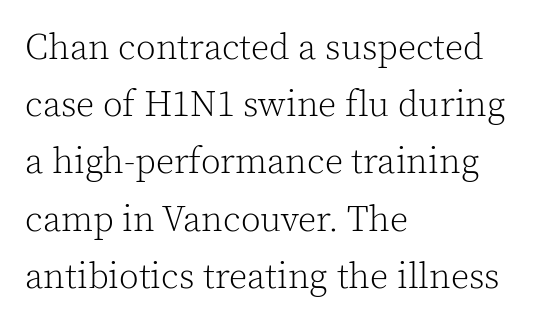
{"serif": "yes", "italic": "no", "bold": "no", "weight": "light", "width": "normal", "x_height": "medium", "monospaced": "no", "underline": "no", "align": "left", "line_spacing": "normal", "line_spacing_ratio": 1.59, "letter_spacing": "normal", "letter_spacing_em": 0.0, "glyph_px": 36}
